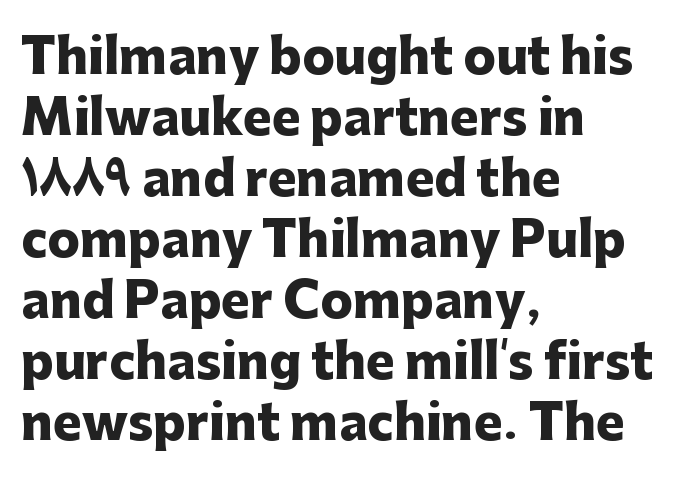
Q: Is the text bold? A: Yes.
Q: Is the text italic (slanted)? A: No, it is upright.
Q: Is the typeface a serif or a sans-serif typeface? A: Sans-serif.
Q: Is the text underlined? A: No.
Q: How is the paragraph aligned? A: Left-aligned.
Q: Is the spacing between letters normal or unusually wide? A: Normal.
Q: Is the spacing between lines tight, normal or loose? A: Normal.
Q: Width (condensed, normal, or wide)? A: Normal.
Q: Stroke contrast? A: Low.
Q: x-height? A: Medium.
Q: Monospaced? A: No.
